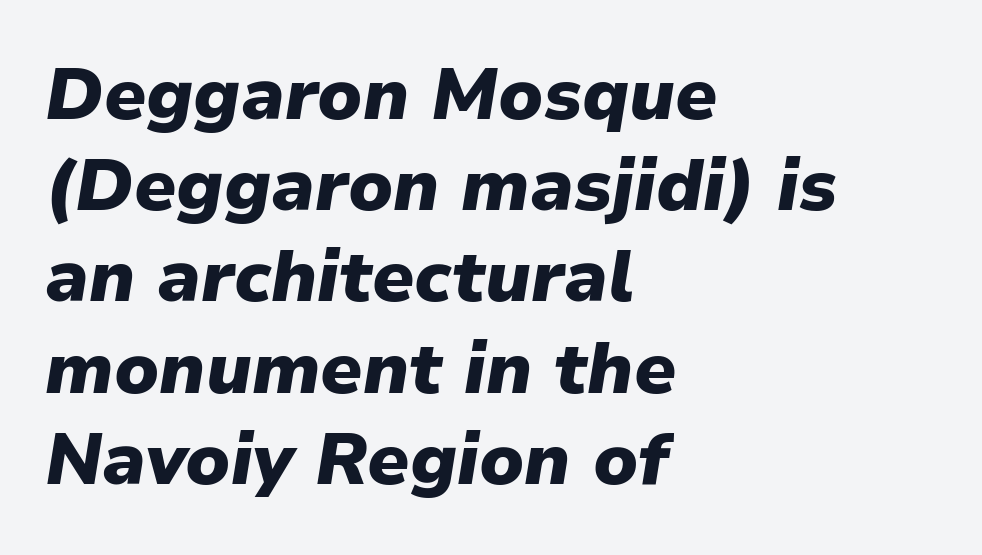
{"italic": "yes", "lean": "right", "slant_degrees": 9, "bold": "yes", "weight": "heavy", "width": "normal", "stroke_contrast": "low", "x_height": "medium", "monospaced": "no", "underline": "no", "align": "left", "line_spacing": "normal", "line_spacing_ratio": 1.25, "letter_spacing": "normal", "letter_spacing_em": 0.0, "glyph_px": 73}
